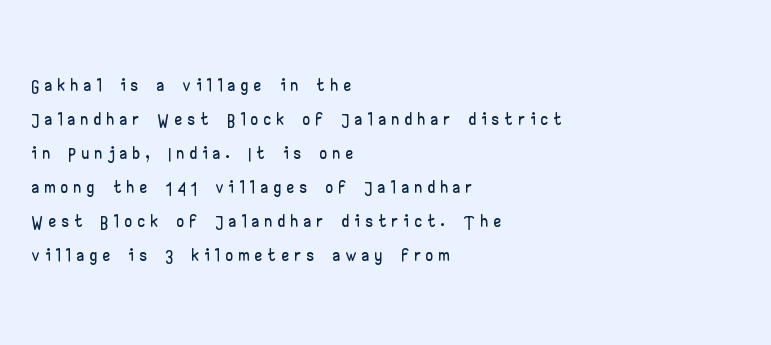
Q: Is the text italic (slanted)? A: No, it is upright.
Q: Is the text underlined? A: No.
Q: How is the paragraph aligned? A: Left-aligned.
Q: Is the spacing between letters normal or unusually wide? A: Unusually wide.
Q: Is the spacing between lines tight, normal or loose? A: Normal.
